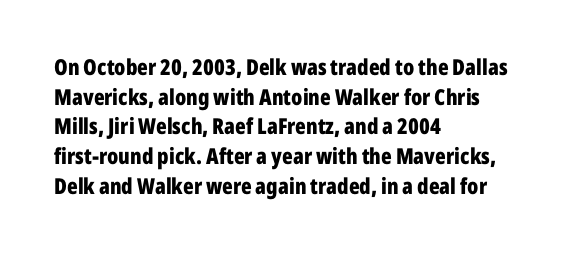
The image shows 22 px bold type, upright; set left-aligned, normal line spacing (1.35x), normal letter spacing, not underlined.
